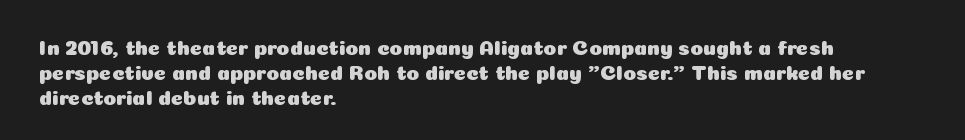
Q: Is the text italic (slanted)? A: No, it is upright.
Q: Is the text underlined? A: No.
Q: How is the paragraph aligned? A: Left-aligned.
Q: Is the spacing between letters normal or unusually wide? A: Normal.
